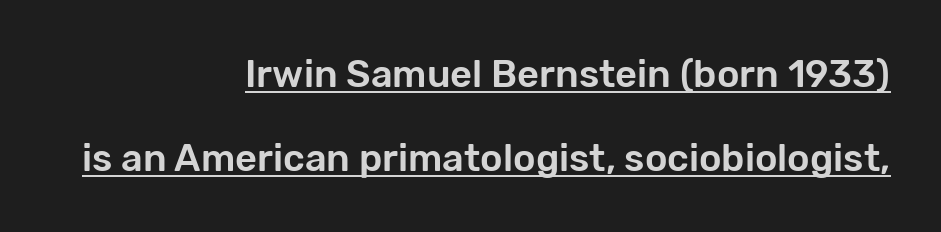
Q: Is the text italic (slanted)? A: No, it is upright.
Q: Is the typeface a serif or a sans-serif typeface? A: Sans-serif.
Q: Is the text underlined? A: Yes.
Q: How is the paragraph aligned? A: Right-aligned.
Q: Is the spacing between letters normal or unusually wide? A: Normal.
Q: Is the spacing between lines tight, normal or loose? A: Loose.
Q: Width (condensed, normal, or wide)? A: Normal.
Q: Stroke contrast? A: Low.
Q: x-height? A: Medium.
Q: Monospaced? A: No.
